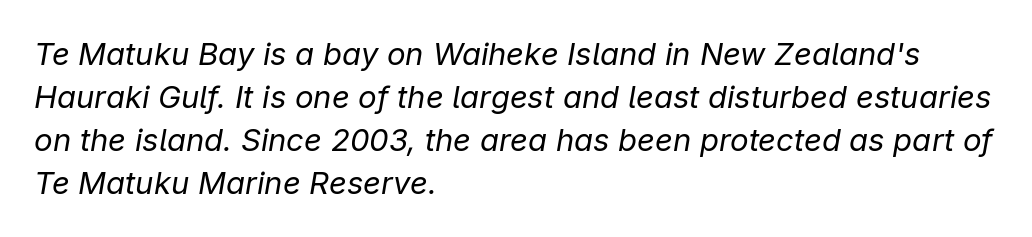
The gaps between neighbouring characters are ordinary and unremarkable. A light-to-regular cut is what we see here. What's the leading like? Ordinary, nothing unusual. The strip under each line holds only bare page.
